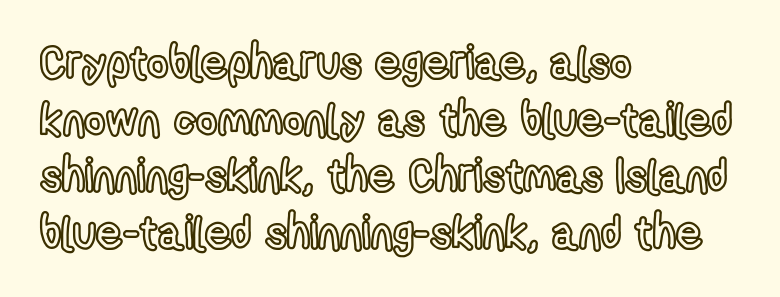
One-word summary of the alignment: left. Descenders hang freely into open space. Spacing verdict: proportional, widths tailored to each character. Tracking here is standard; glyphs follow each other at the usual distance.
